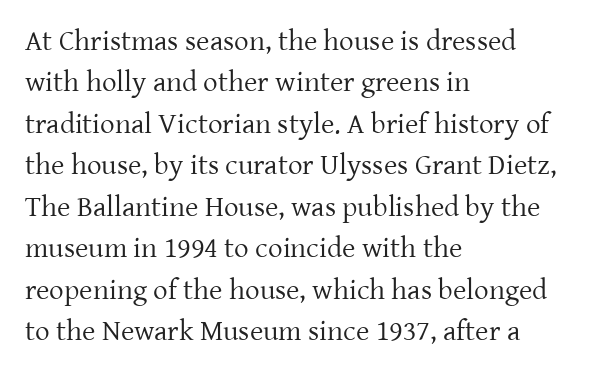
The image shows 29 px regular-weight serif type, upright; set left-aligned, normal line spacing (1.43x), normal letter spacing, not underlined; low stroke contrast and a medium x-height.
